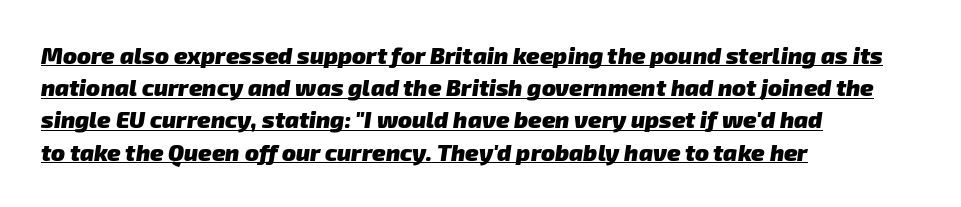
Q: Is the text bold? A: Yes.
Q: Is the text underlined? A: Yes.
Q: How is the paragraph aligned? A: Left-aligned.
Q: Is the spacing between letters normal or unusually wide? A: Normal.
Q: Is the spacing between lines tight, normal or loose? A: Normal.
